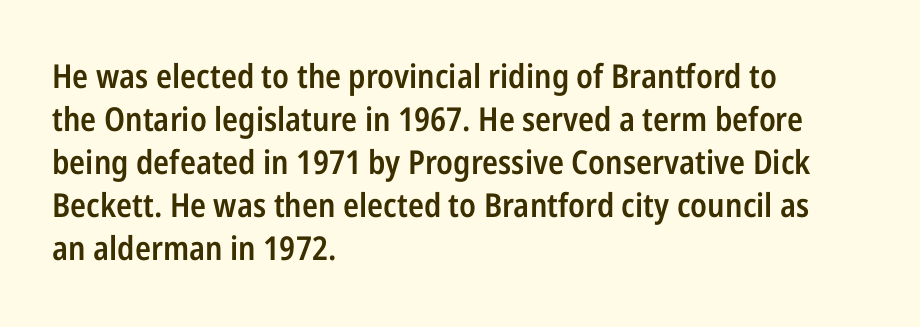
The image shows 33 px semibold, condensed sans-serif type, upright; set left-aligned, normal line spacing (1.3x), normal letter spacing, not underlined; low stroke contrast and a medium x-height.
